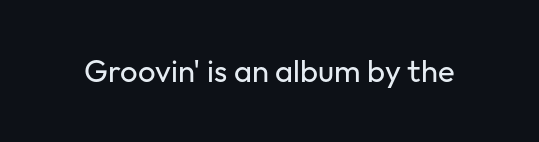
Q: Is the text bold? A: No.
Q: Is the text italic (slanted)? A: No, it is upright.
Q: Is the typeface a serif or a sans-serif typeface? A: Sans-serif.
Q: Is the text underlined? A: No.
Q: Is the spacing between letters normal or unusually wide? A: Normal.
Q: Width (condensed, normal, or wide)? A: Normal.
Q: Stroke contrast? A: Low.
Q: x-height? A: Medium.
Q: Monospaced? A: No.
